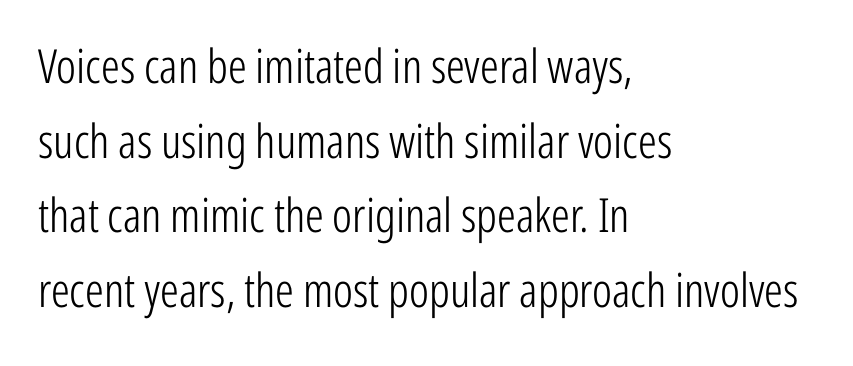
A typesetter would call this leading conventional body-copy spacing. The tracking reads as untouched default to a designer's eye. Does the lettering tilt? It doesn't — this is upright. Spacing verdict: proportional, widths tailored to each character.
